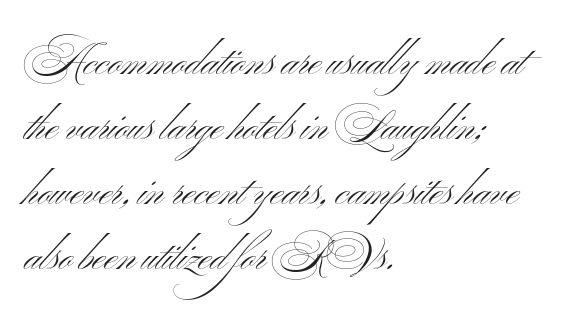
A typesetter would call this leading conventional body-copy spacing. Note: no serifs on the glyphs. Stems and bowls with no extra thickness — not bold. Letters rest on an invisible, unmarked baseline.
